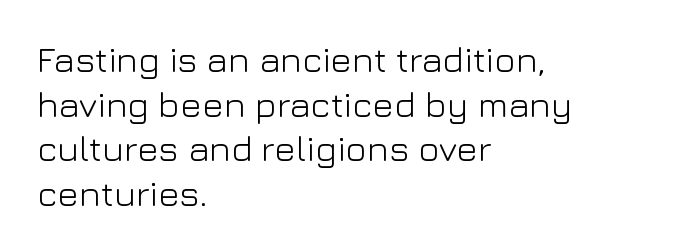
{"serif": "no", "italic": "no", "bold": "no", "weight": "light", "width": "normal", "stroke_contrast": "low", "x_height": "medium", "monospaced": "no", "underline": "no", "align": "left", "line_spacing_ratio": 1.24, "letter_spacing": "normal", "letter_spacing_em": 0.0, "glyph_px": 36}
